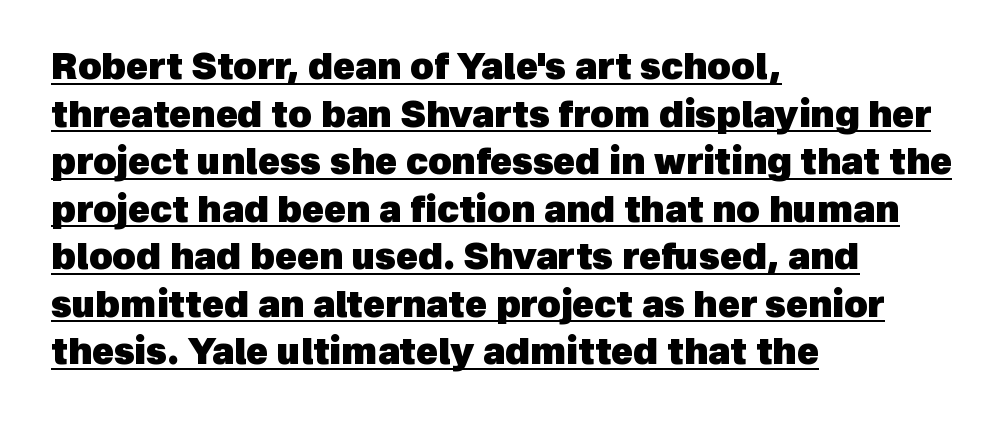
The image shows 36 px heavy sans-serif type; set left-aligned, normal line spacing (1.32x), normal letter spacing, underlined; a medium x-height.
